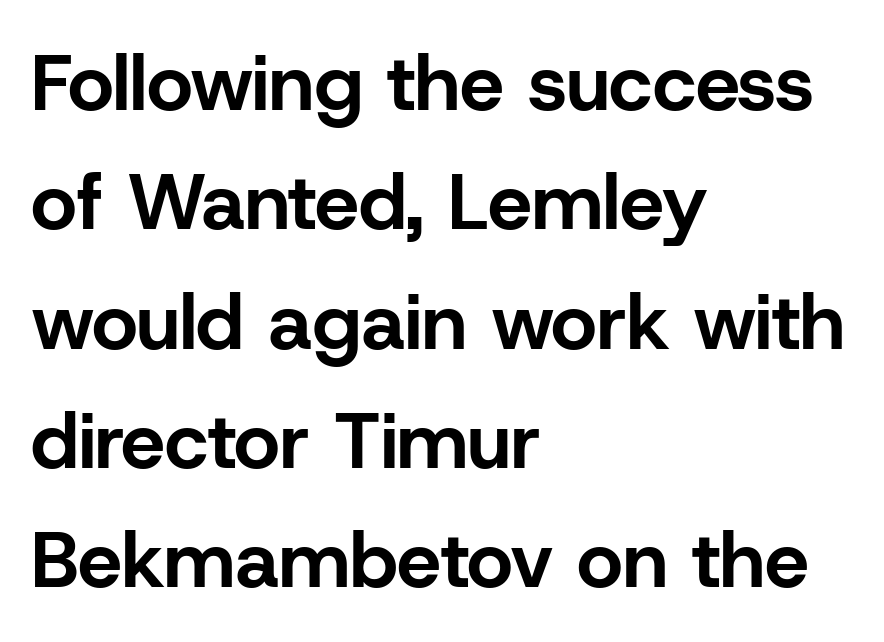
Q: Is the text bold? A: Yes.
Q: Is the text italic (slanted)? A: No, it is upright.
Q: Is the typeface a serif or a sans-serif typeface? A: Sans-serif.
Q: Is the text underlined? A: No.
Q: How is the paragraph aligned? A: Left-aligned.
Q: Is the spacing between letters normal or unusually wide? A: Normal.
Q: Is the spacing between lines tight, normal or loose? A: Normal.
Q: Width (condensed, normal, or wide)? A: Normal.
Q: Stroke contrast? A: Low.
Q: x-height? A: Medium.
Q: Monospaced? A: No.
